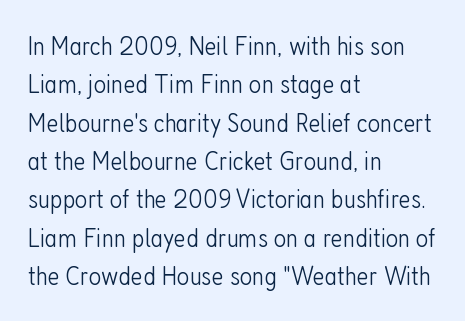
{"italic": "no", "bold": "no", "underline": "no", "align": "left", "line_spacing": "normal", "line_spacing_ratio": 1.42, "letter_spacing": "normal", "letter_spacing_em": 0.0, "glyph_px": 27}
